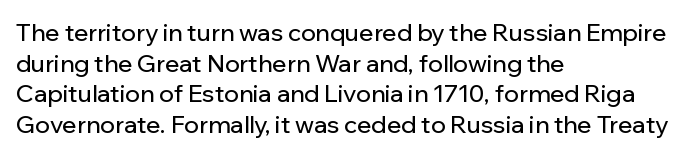
The image shows 24 px text type, upright; set left-aligned, normal line spacing (1.28x), normal letter spacing, not underlined.
